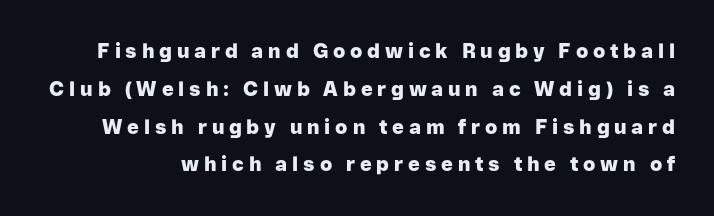
The image shows 20 px bold type, upright; set line spacing 1.89x, unusually wide letter spacing (+0.24 em), not underlined.
